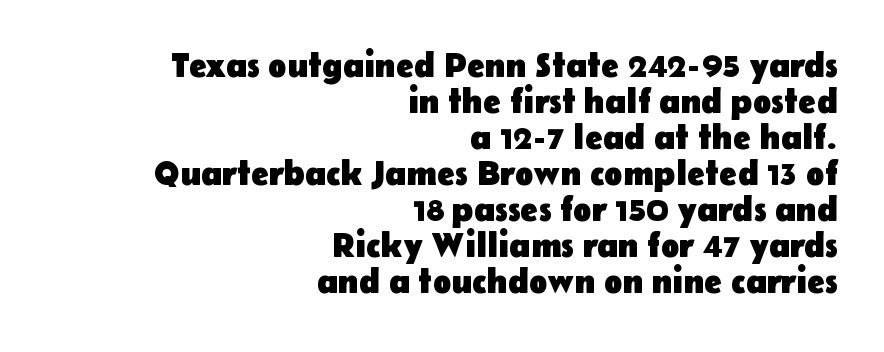
The leading is snug, giving the passage a crowded texture. Nope, not italic — everything's standing straight. Each word holds together tightly as a unit, with standard inter-letter gaps. Here the designer chose a conventional face with non-uniform glyph widths. Which margin do the lines hug? The right one — the left edge is uneven.
